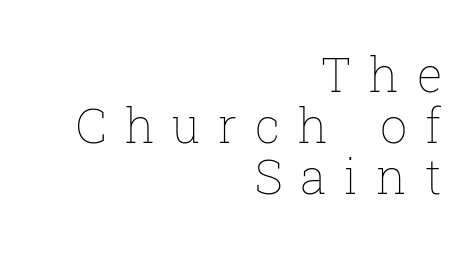
The image shows 48 px thin type, upright; set right-aligned, tight line spacing (1.06x), unusually wide letter spacing (+0.37 em), not underlined; low stroke contrast and a medium x-height.
